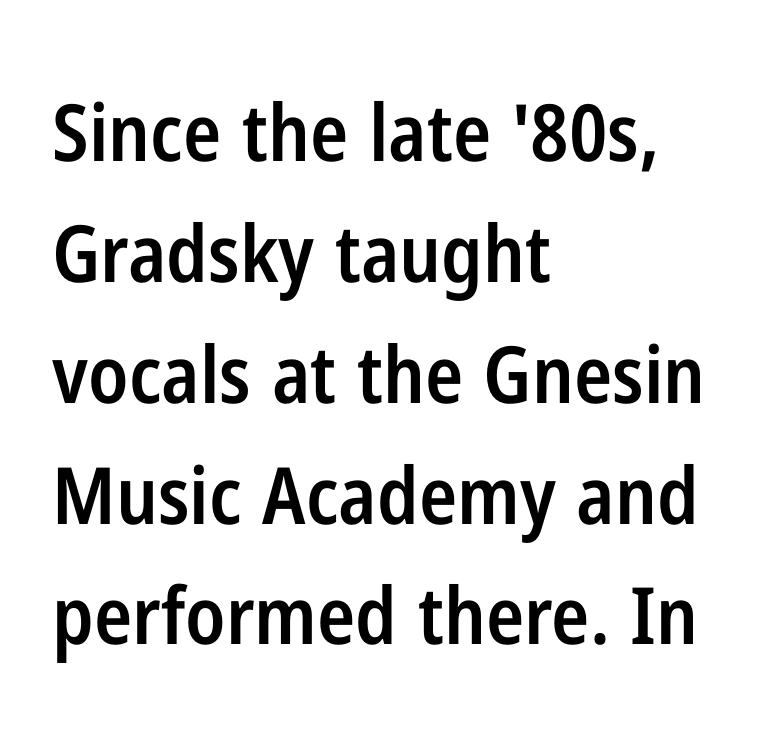
{"serif": "no", "italic": "no", "bold": "semi", "weight": "semibold", "width": "condensed", "stroke_contrast": "low", "x_height": "medium", "monospaced": "no", "underline": "no", "align": "left", "line_spacing": "normal", "line_spacing_ratio": 1.53, "letter_spacing": "normal", "letter_spacing_em": 0.0, "glyph_px": 79}
